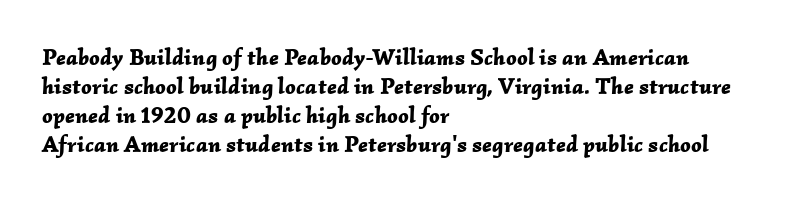
The image shows 23 px bold type, italic (leaning right); set left-aligned, normal line spacing (1.26x), normal letter spacing, not underlined.
